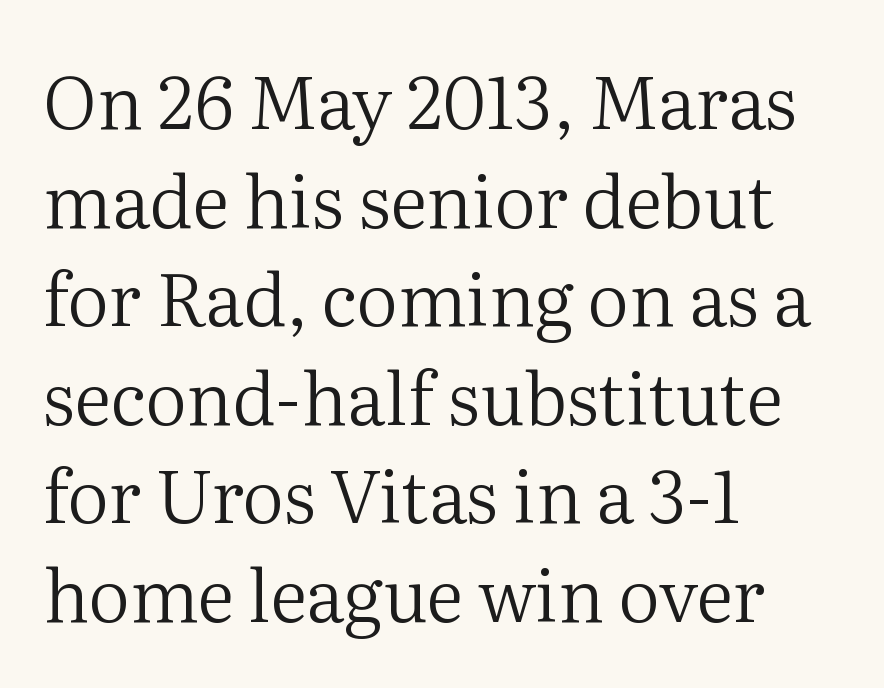
{"serif": "yes", "italic": "no", "bold": "no", "weight": "regular", "width": "normal", "stroke_contrast": "medium", "x_height": "medium", "monospaced": "no", "underline": "no", "align": "left", "line_spacing": "normal", "line_spacing_ratio": 1.35, "letter_spacing": "normal", "letter_spacing_em": 0.0, "glyph_px": 73}
